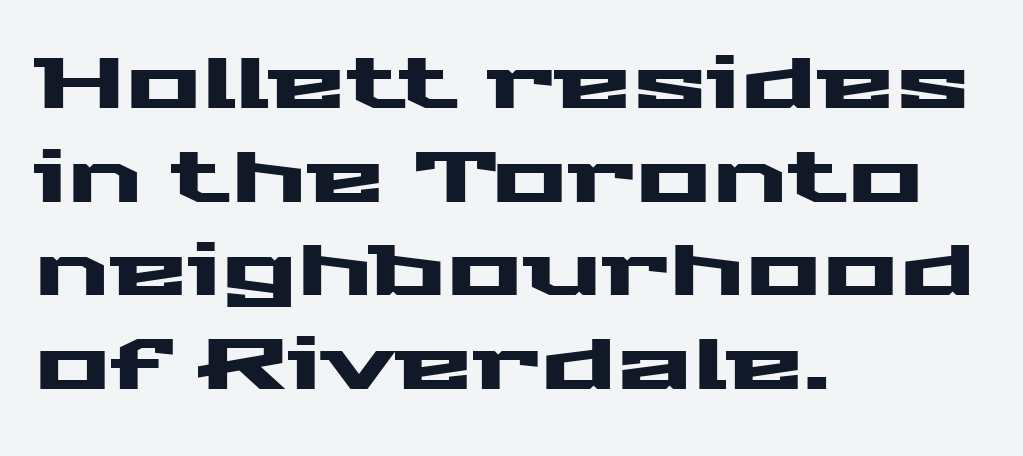
A bare baseline throughout the passage. The rendering shows plain stroke endings on the letterforms — a sans-serif design. Each letter keeps its own natural width here, so spacing adapts to shape. The paragraph has a hard left edge and a soft right edge. A normal amount of white space separates one row of letters from the next.
